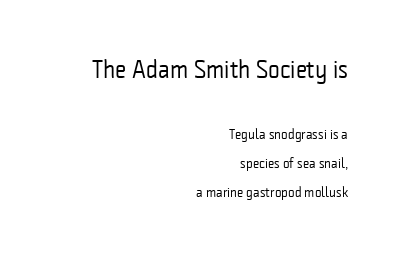
Q: Is the text bold? A: No.
Q: Is the text italic (slanted)? A: No, it is upright.
Q: Is the text underlined? A: No.
Q: How is the paragraph aligned? A: Right-aligned.
Q: Is the spacing between letters normal or unusually wide? A: Normal.
Q: Is the spacing between lines tight, normal or loose? A: Loose.
Q: Which block of text is set in a larger size, the first (top) or the second (bottom)? A: The first (top) one.
